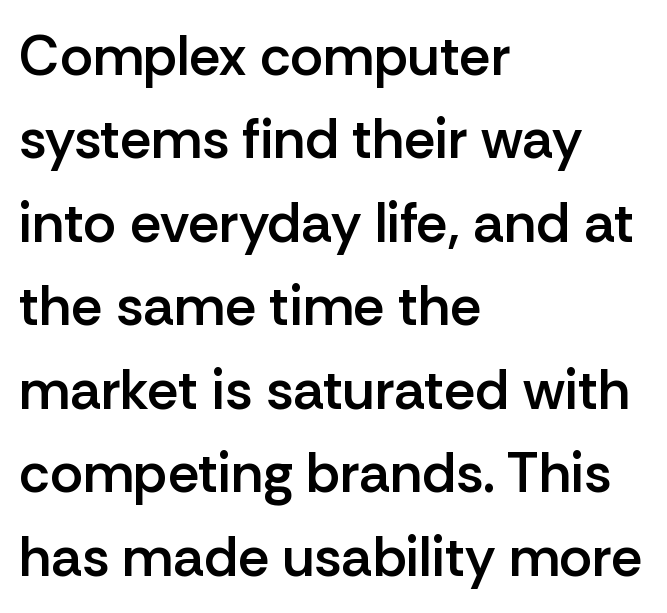
{"serif": "no", "italic": "no", "bold": "semi", "weight": "semibold", "width": "normal", "stroke_contrast": "low", "x_height": "medium", "monospaced": "no", "underline": "no", "align": "left", "line_spacing": "normal", "line_spacing_ratio": 1.49, "letter_spacing": "normal", "letter_spacing_em": 0.0, "glyph_px": 56}
